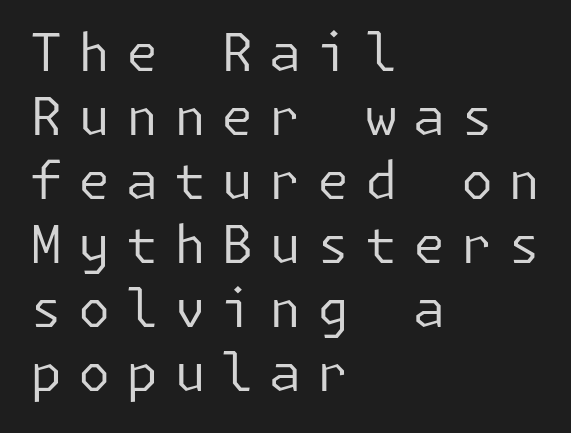
Loose tracking; the words dissolve into strings of separated letters. Weight class: somewhere from thin through regular. Quick note: not italic, upright. No feet cap the strokes, marking this as sans-serif type.
